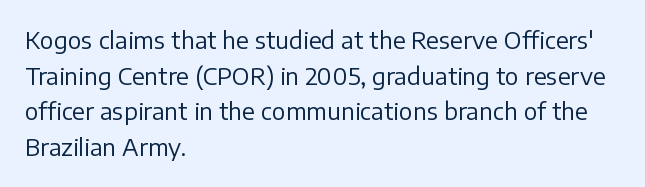
{"italic": "no", "bold": "no", "underline": "no", "align": "left", "line_spacing": "normal", "line_spacing_ratio": 1.55, "letter_spacing": "normal", "letter_spacing_em": 0.0, "glyph_px": 23}
